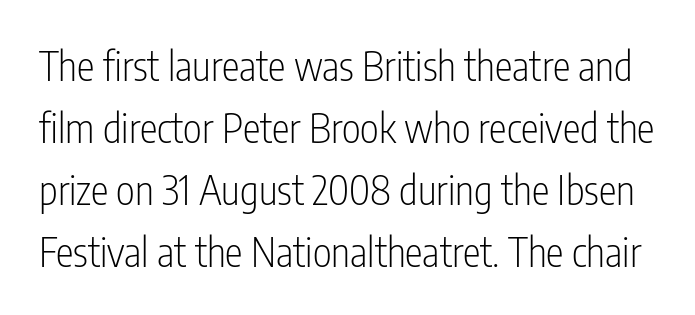
Q: Is the text bold? A: No.
Q: Is the text italic (slanted)? A: No, it is upright.
Q: Is the typeface a serif or a sans-serif typeface? A: Sans-serif.
Q: Is the text underlined? A: No.
Q: Is the spacing between letters normal or unusually wide? A: Normal.
Q: Is the spacing between lines tight, normal or loose? A: Normal.
Q: Width (condensed, normal, or wide)? A: Condensed.
Q: Stroke contrast? A: Low.
Q: x-height? A: Medium.
Q: Monospaced? A: No.
